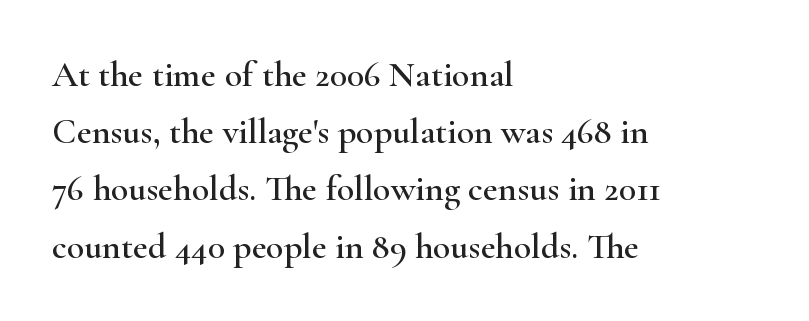
The image shows 36 px wide serif type, upright; set left-aligned, normal line spacing (1.59x), normal letter spacing, not underlined; high stroke contrast and a small x-height.
